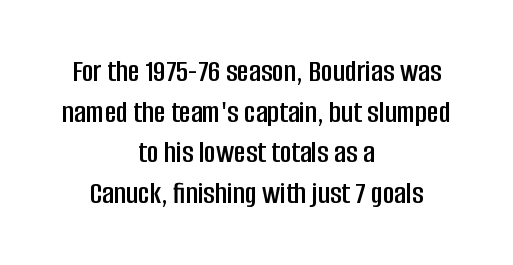
If you folded the block vertically in half, each line would mirror itself in length. The lettering holds an erect, upright posture throughout. Nobody drew a line under any word here. Characters follow at the spacing the type designer built in. Letterform terminals end flat and unadorned throughout the passage. Horizontal bands of white between lines are of average thickness.
